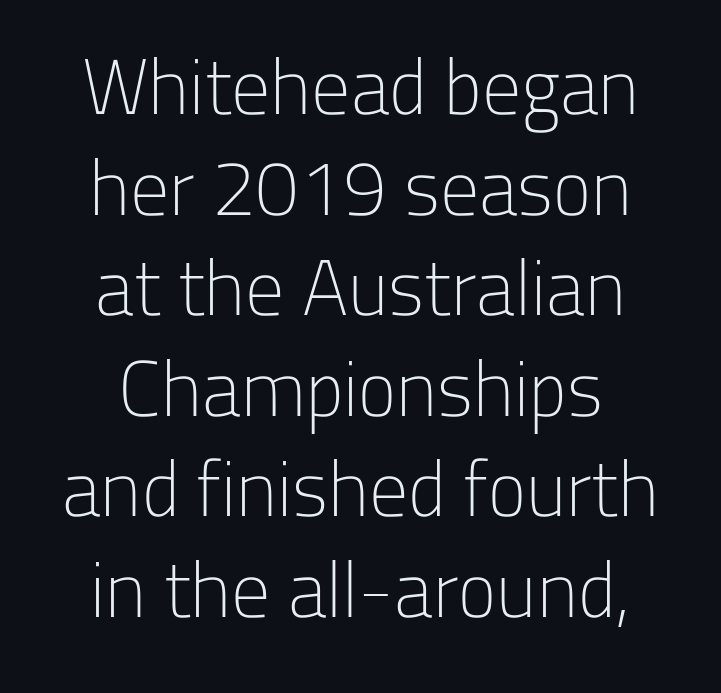
{"serif": "no", "italic": "no", "bold": "no", "weight": "light", "width": "normal", "stroke_contrast": "low", "x_height": "medium", "monospaced": "no", "underline": "no", "line_spacing": "normal", "line_spacing_ratio": 1.29, "letter_spacing": "normal", "letter_spacing_em": 0.0, "glyph_px": 78}
